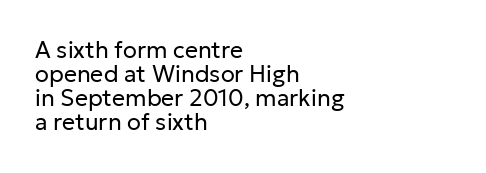
Nothing heavy about these letters — not bold at all. You can tell it's not italic because the verticals are truly vertical. The block of text is dense from top to bottom, with scant space between rows. You could call the tracking neutral — neither tight nor loose.
